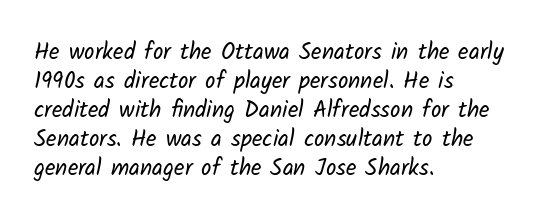
The image shows 23 px text type; set left-aligned, normal line spacing (1.26x), normal letter spacing, not underlined.
